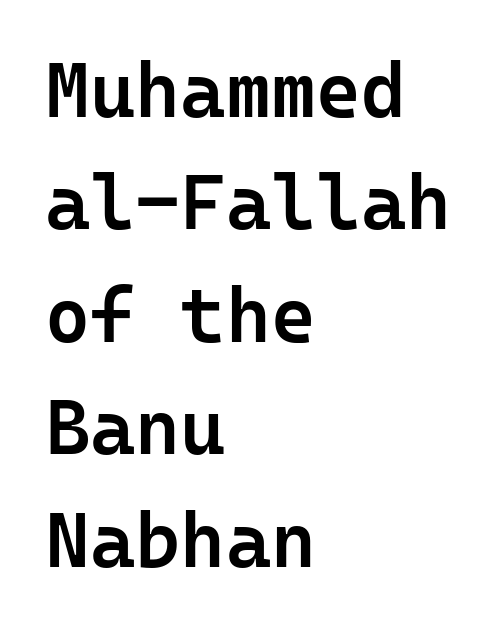
A somewhat darkened texture: the type is semibold rather than bold. This sample uses a sans-serif face. Does the copy run flush right? No — it runs flush left. Do the characters align in a grid? Yes, the font is monospaced. Vertical strokes here are truly vertical.
